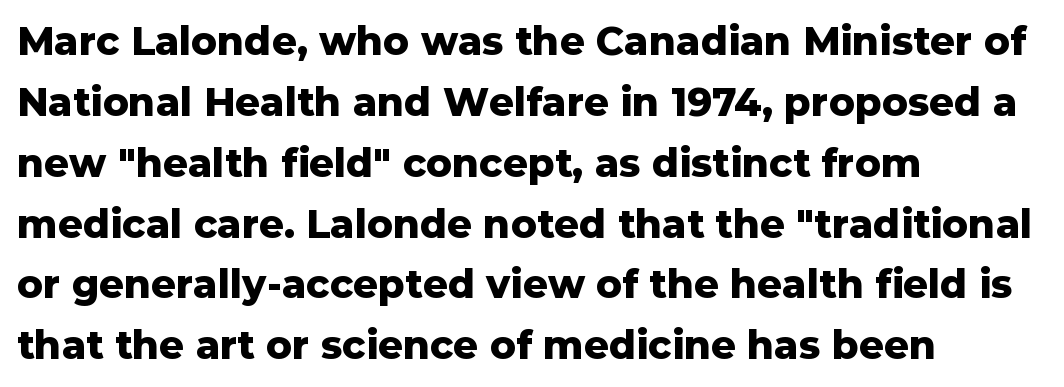
Each glyph is drawn with heavy, bold strokes. Think of a printed novel: that variable character pitch is what you see here. Compared with typical paragraphs, the rows here are spaced about the same. Letters rest on an invisible, unmarked baseline.
